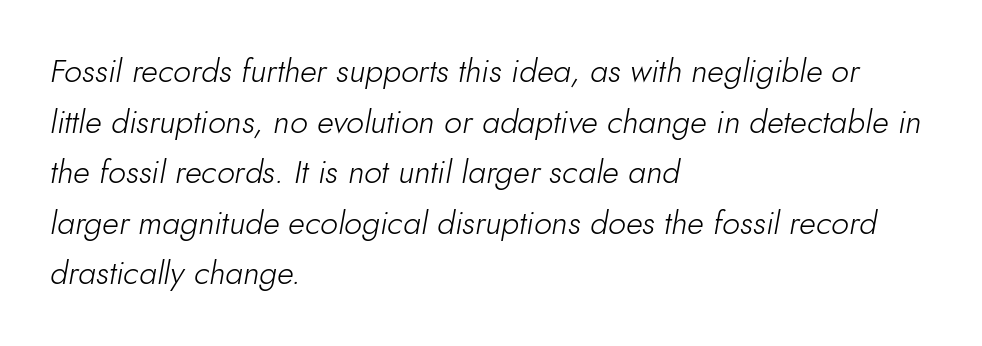
{"italic": "yes", "lean": "right", "slant_degrees": 10, "bold": "no", "weight": "light", "width": "normal", "stroke_contrast": "low", "x_height": "small", "monospaced": "no", "underline": "no", "align": "left", "line_spacing": "normal", "line_spacing_ratio": 1.58, "letter_spacing": "normal", "letter_spacing_em": 0.0, "glyph_px": 32}
